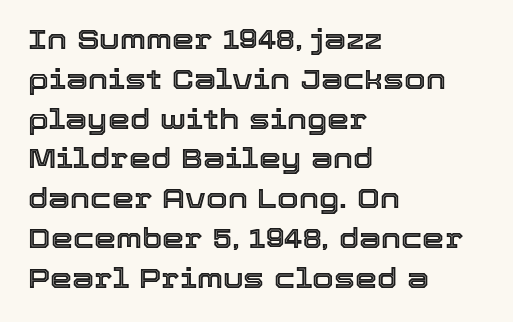
The image shows 28 px text type, upright; set left-aligned, normal line spacing (1.42x), normal letter spacing, not underlined; a medium x-height.
